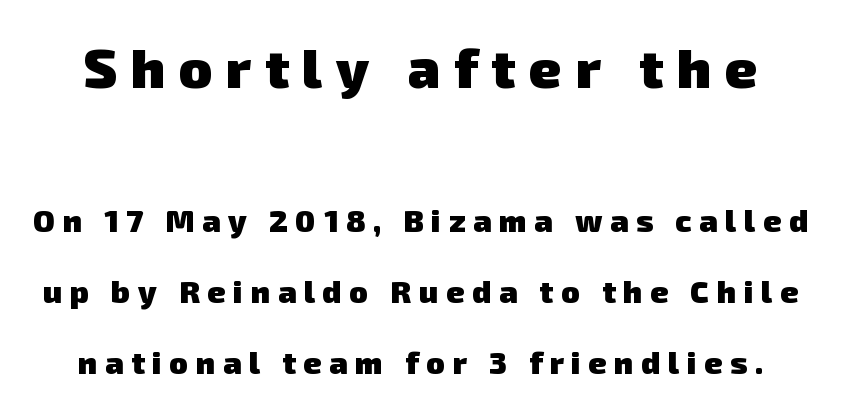
The image shows 55 px heavy sans-serif type; set loose line spacing (2.28x), unusually wide letter spacing (+0.25 em), not underlined; the first (top) block is 1.77x larger; low stroke contrast and a medium x-height.
